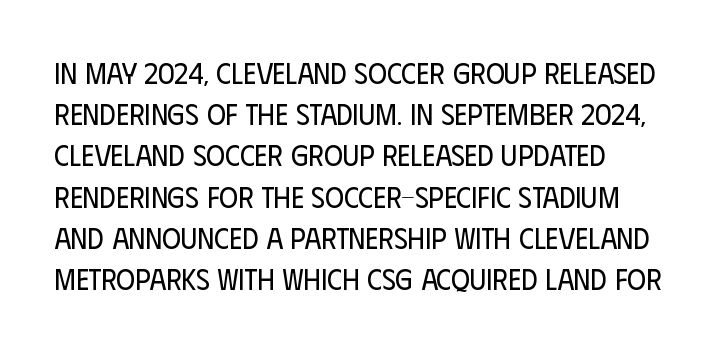
{"serif": "no", "italic": "no", "bold": "no", "weight": "regular", "width": "condensed", "stroke_contrast": "low", "x_height": "large", "monospaced": "no", "underline": "no", "align": "left", "line_spacing": "normal", "line_spacing_ratio": 1.42, "letter_spacing": "normal", "letter_spacing_em": 0.0, "glyph_px": 29}
